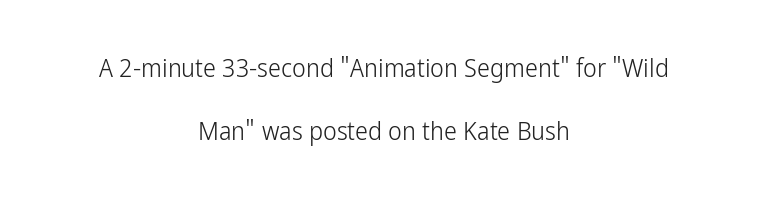
Q: Is the text bold? A: No.
Q: Is the text italic (slanted)? A: No, it is upright.
Q: Is the text underlined? A: No.
Q: How is the paragraph aligned? A: Centered.
Q: Is the spacing between letters normal or unusually wide? A: Normal.
Q: Is the spacing between lines tight, normal or loose? A: Loose.
